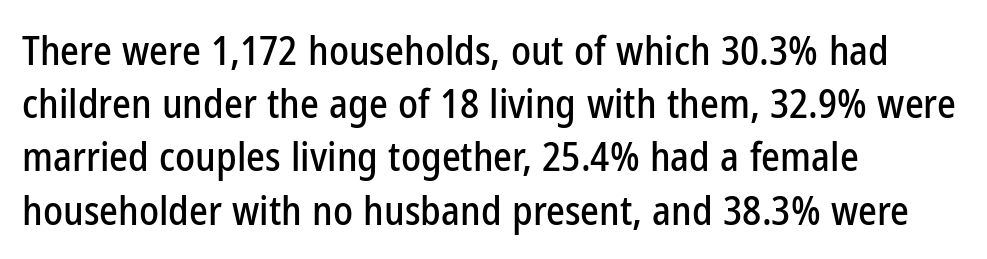
The image shows 40 px condensed sans-serif type, upright; set left-aligned, normal line spacing (1.33x), normal letter spacing, not underlined; low stroke contrast and a medium x-height.
